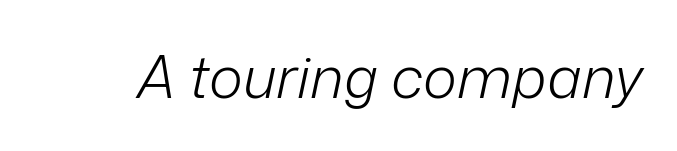
{"italic": "yes", "lean": "right", "slant_degrees": 12, "bold": "no", "weight": "light", "width": "normal", "stroke_contrast": "low", "x_height": "medium", "monospaced": "no", "underline": "no", "letter_spacing": "normal", "letter_spacing_em": 0.0, "glyph_px": 58}
